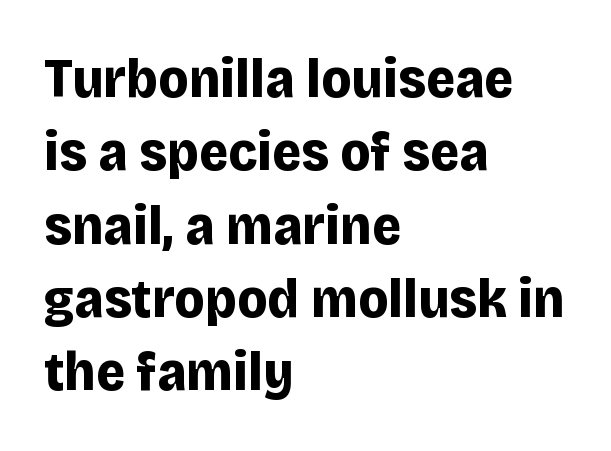
Q: Is the text bold? A: Yes.
Q: Is the text italic (slanted)? A: No, it is upright.
Q: Is the typeface a serif or a sans-serif typeface? A: Sans-serif.
Q: Is the text underlined? A: No.
Q: How is the paragraph aligned? A: Left-aligned.
Q: Is the spacing between letters normal or unusually wide? A: Normal.
Q: Is the spacing between lines tight, normal or loose? A: Normal.
Q: Width (condensed, normal, or wide)? A: Normal.
Q: Stroke contrast? A: Low.
Q: x-height? A: Large.
Q: Monospaced? A: No.
